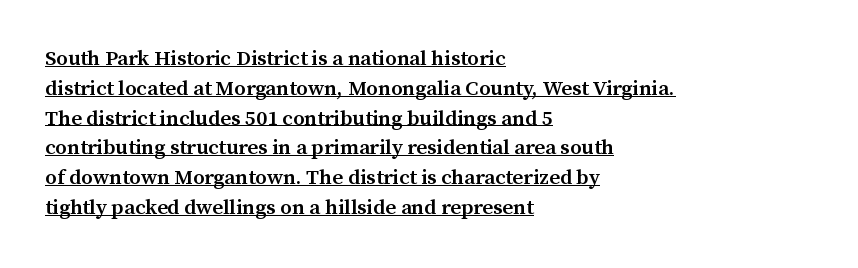
A fair bit of extra ink — the face is semibold, not bold. You could call the tracking neutral — neither tight nor loose. In CSS terms this would be text-align: left. Underlined type.
